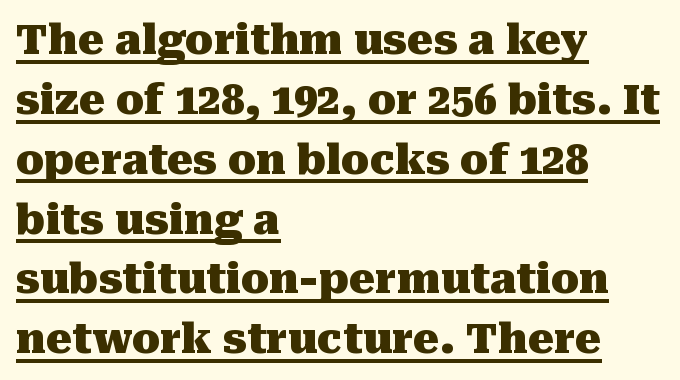
The image shows 41 px heavy serif type, upright; set left-aligned, normal line spacing (1.46x), normal letter spacing, underlined; medium stroke contrast and a medium x-height.
